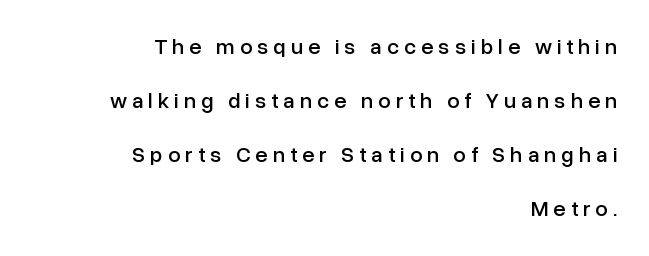
Notice how the stems are strictly vertical — no italics here. Loosely led — the rows are spread out. Lines of text with bare space underneath. A typesetter would call this heavily tracked-out type. The rag falls on the left side of this text block.
